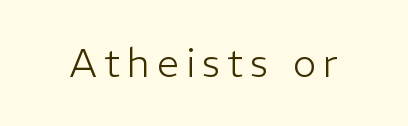
Looks like regular typesetting: each glyph gets only the width it needs. Style check: upright. The strip under each line holds only bare page. Stems and bowls with no extra thickness — not bold. Font category for this specimen: sans-serif.
